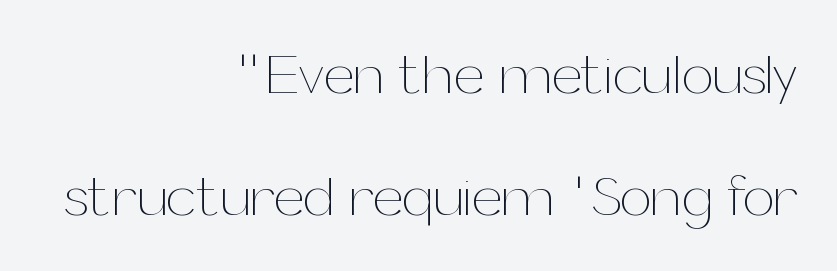
Q: Is the text bold? A: No.
Q: Is the text italic (slanted)? A: No, it is upright.
Q: Is the text underlined? A: No.
Q: How is the paragraph aligned? A: Right-aligned.
Q: Is the spacing between letters normal or unusually wide? A: Normal.
Q: Is the spacing between lines tight, normal or loose? A: Loose.
Q: Width (condensed, normal, or wide)? A: Normal.
Q: Stroke contrast? A: Medium.
Q: x-height? A: Medium.
Q: Monospaced? A: No.
